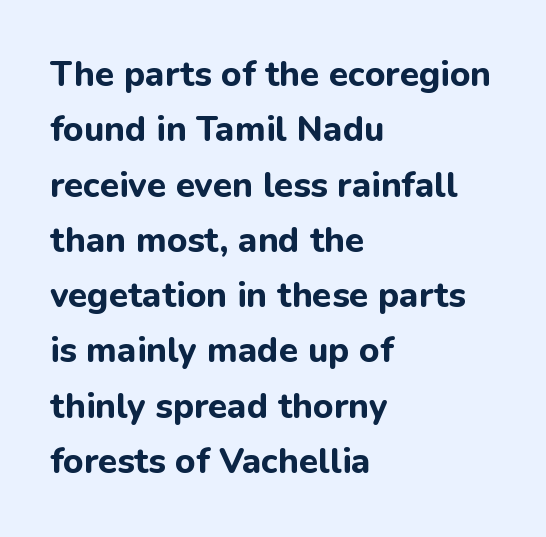
{"serif": "no", "italic": "no", "bold": "yes", "weight": "bold", "width": "normal", "stroke_contrast": "low", "x_height": "medium", "monospaced": "no", "underline": "no", "align": "left", "line_spacing": "normal", "line_spacing_ratio": 1.58, "letter_spacing": "normal", "letter_spacing_em": 0.0, "glyph_px": 35}
